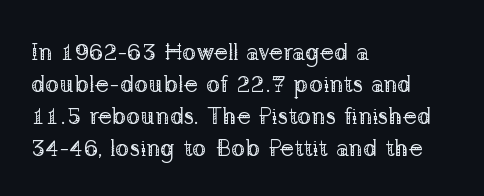
{"italic": "no", "bold": "no", "underline": "no", "align": "left", "line_spacing": "normal", "line_spacing_ratio": 1.34, "letter_spacing": "normal", "letter_spacing_em": 0.0, "glyph_px": 24}
